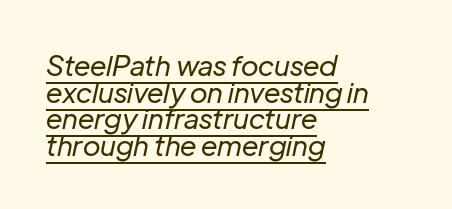
Q: Is the text bold? A: No.
Q: Is the text italic (slanted)? A: Yes, it leans right by about 12 degrees.
Q: Is the text underlined? A: Yes.
Q: How is the paragraph aligned? A: Left-aligned.
Q: Is the spacing between letters normal or unusually wide? A: Normal.
Q: Is the spacing between lines tight, normal or loose? A: Tight.
Q: Width (condensed, normal, or wide)? A: Normal.
Q: Stroke contrast? A: Low.
Q: x-height? A: Medium.
Q: Monospaced? A: No.
